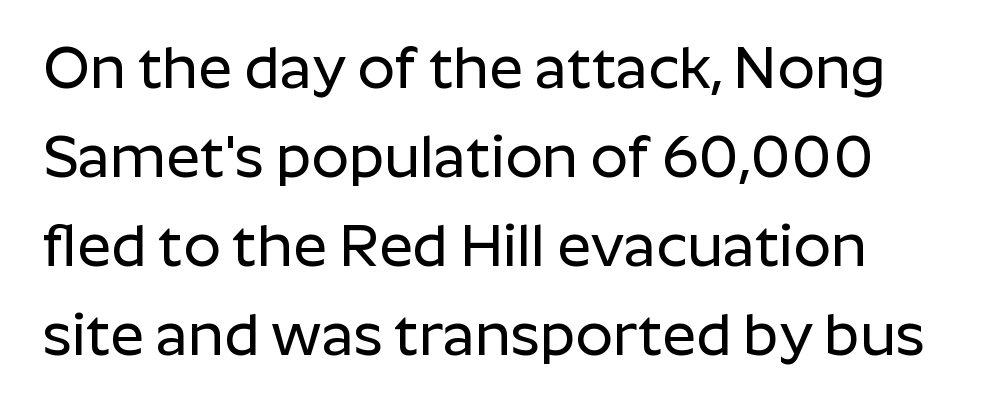
Q: Is the text italic (slanted)? A: No, it is upright.
Q: Is the typeface a serif or a sans-serif typeface? A: Sans-serif.
Q: Is the text underlined? A: No.
Q: Is the spacing between letters normal or unusually wide? A: Normal.
Q: Is the spacing between lines tight, normal or loose? A: Normal.
Q: Width (condensed, normal, or wide)? A: Normal.
Q: Stroke contrast? A: Low.
Q: x-height? A: Medium.
Q: Monospaced? A: No.
